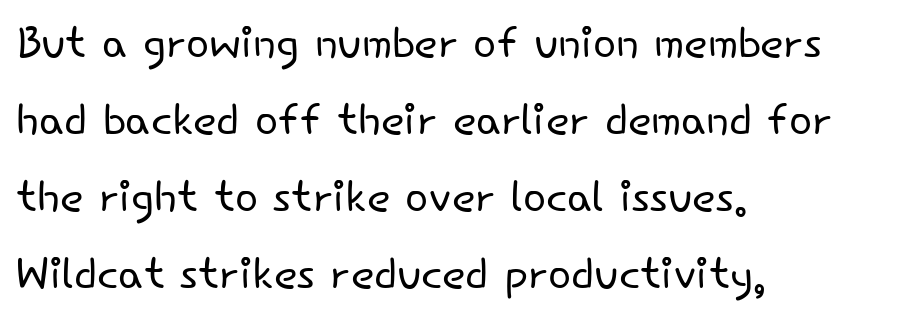
Q: Is the text bold? A: No.
Q: Is the text italic (slanted)? A: No, it is upright.
Q: Is the typeface a serif or a sans-serif typeface? A: Sans-serif.
Q: Is the text underlined? A: No.
Q: How is the paragraph aligned? A: Left-aligned.
Q: Is the spacing between letters normal or unusually wide? A: Normal.
Q: Is the spacing between lines tight, normal or loose? A: Normal.
Q: Width (condensed, normal, or wide)? A: Normal.
Q: Stroke contrast? A: Low.
Q: x-height? A: Small.
Q: Monospaced? A: No.
